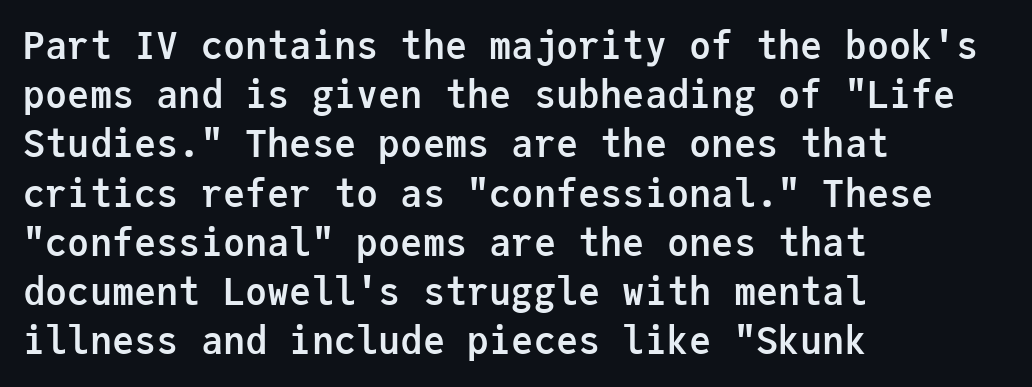
The image shows 37 px semibold sans-serif type, upright, monospaced; set left-aligned, normal line spacing (1.33x), normal letter spacing, not underlined; low stroke contrast and a medium x-height.
